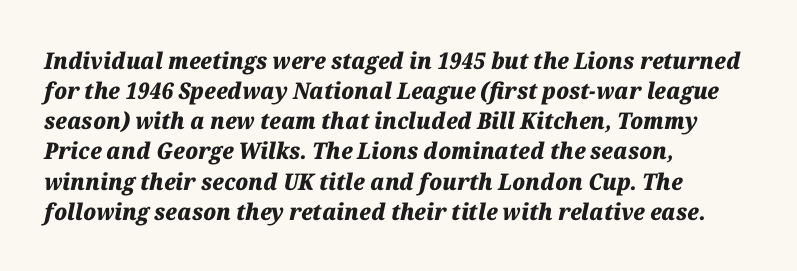
The letterforms sit shoulder to shoulder at normal distance. Horizontal bands of white between lines are of average thickness. Reading down the block, your eye returns to a fixed left position each line. The space directly below the letters is spotless.
